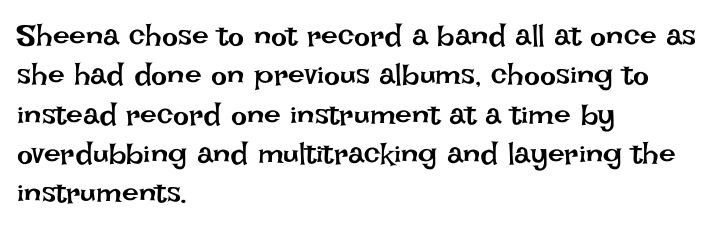
Varying glyph widths throughout — classic text-font behaviour. Here the glyphs are tracked normally, forming tight word shapes. Unbolded letterforms with no extra heft. If you drew a line through each stem, it would be perfectly vertical. A typesetter would call this leading conventional body-copy spacing. A classic flush-left, rag-right setting is used for this passage.
